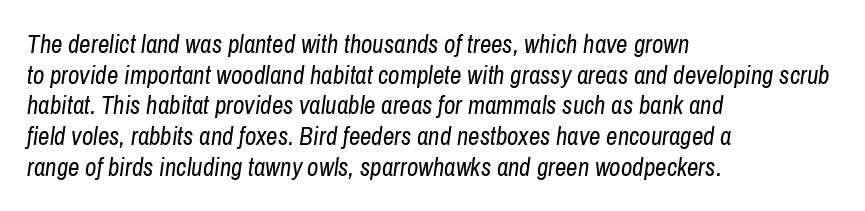
{"italic": "yes", "lean": "right", "slant_degrees": 8, "bold": "no", "underline": "no", "align": "left", "line_spacing_ratio": 1.23, "letter_spacing": "normal", "letter_spacing_em": 0.0, "glyph_px": 25}
